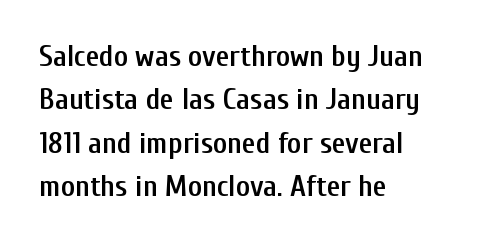
Q: Is the text bold? A: Semi-bold.
Q: Is the text italic (slanted)? A: No, it is upright.
Q: Is the typeface a serif or a sans-serif typeface? A: Sans-serif.
Q: Is the text underlined? A: No.
Q: How is the paragraph aligned? A: Left-aligned.
Q: Is the spacing between letters normal or unusually wide? A: Normal.
Q: Is the spacing between lines tight, normal or loose? A: Normal.
Q: Width (condensed, normal, or wide)? A: Condensed.
Q: Stroke contrast? A: Low.
Q: x-height? A: Medium.
Q: Monospaced? A: No.
